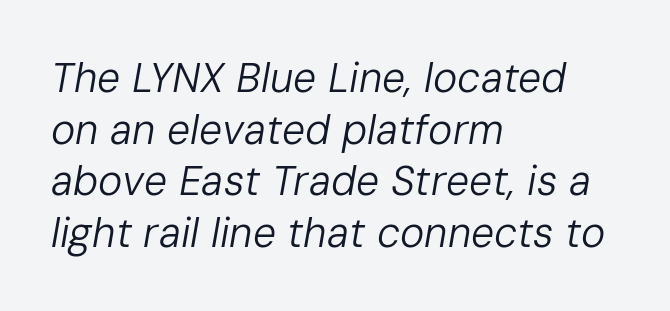
{"italic": "yes", "lean": "right", "slant_degrees": 10, "bold": "no", "weight": "regular", "width": "normal", "stroke_contrast": "low", "x_height": "medium", "monospaced": "no", "underline": "no", "align": "left", "line_spacing": "normal", "line_spacing_ratio": 1.26, "letter_spacing": "normal", "letter_spacing_em": 0.0, "glyph_px": 41}
